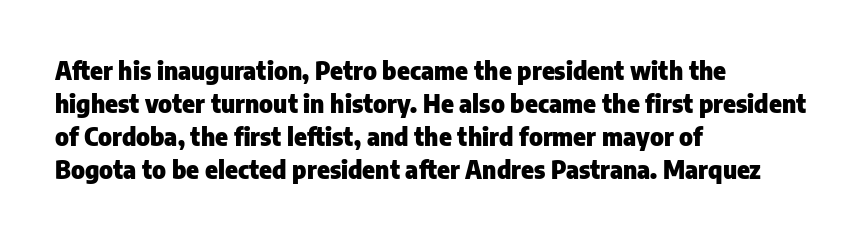
The tracking reads as untouched default to a designer's eye. Check the space under the baseline: it is left empty. The letters stand straight up with perfectly vertical stems. Each line starts at the same left margin while the right side varies. Weight check: bold — yes, fully. These lines sit exactly where default settings would place them.
